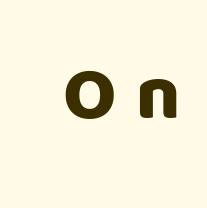
Honestly, the letter spacing is so wide it's the main thing you notice. Upright lettering throughout. How heavy is the stroke? Heavy — this is a bold. Descenders are the only things crossing below the line. This is sans-serif lettering, the kind often seen on screens and signage.
